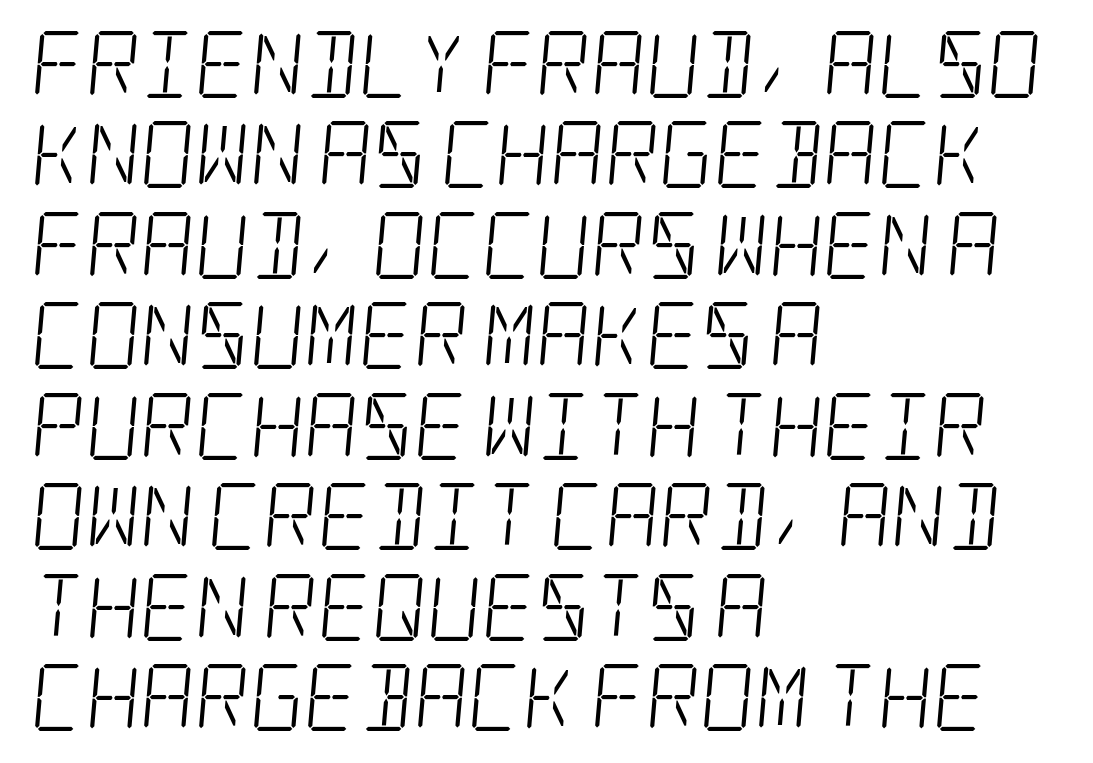
Nothing unusual about the tracking: characters are spaced as the font intends. Is there much room between lines? A standard amount, neither cramped nor airy. Weight class: somewhere from thin through regular. Underline: absent.
